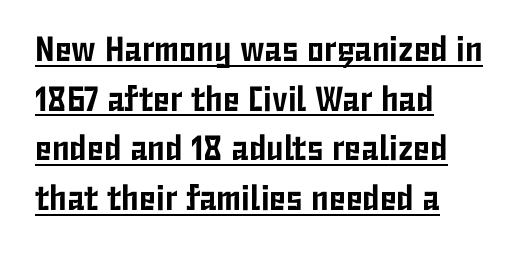
{"serif": "no", "italic": "no", "width": "condensed", "stroke_contrast": "low", "x_height": "medium", "monospaced": "no", "underline": "yes", "align": "left", "line_spacing": "normal", "line_spacing_ratio": 1.42, "letter_spacing": "normal", "letter_spacing_em": 0.0, "glyph_px": 35}
